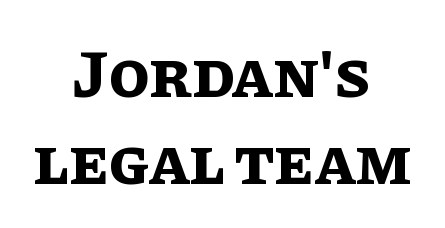
{"italic": "no", "bold": "yes", "weight": "bold", "width": "normal", "stroke_contrast": "low", "x_height": "large", "monospaced": "no", "underline": "no", "align": "center", "line_spacing": "normal", "line_spacing_ratio": 1.3, "letter_spacing": "normal", "letter_spacing_em": 0.0, "glyph_px": 67}
